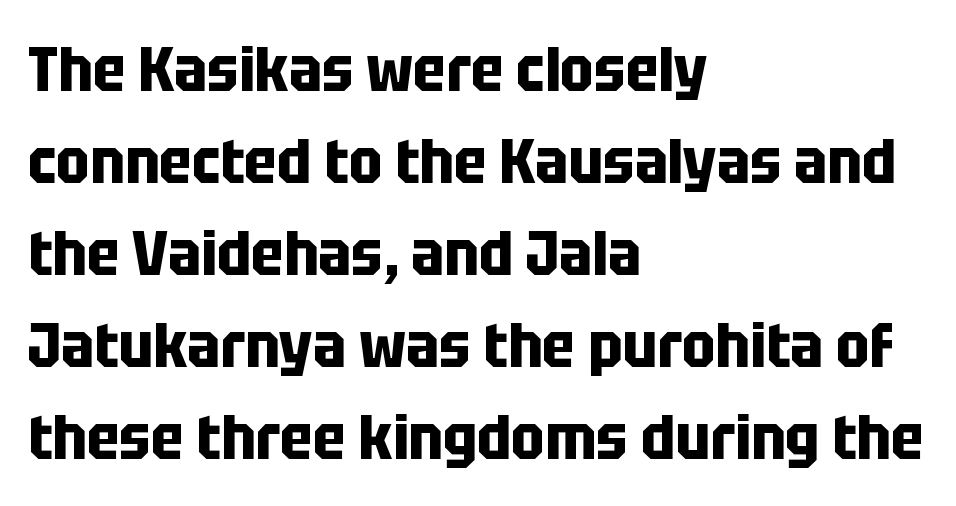
{"serif": "no", "italic": "no", "bold": "yes", "weight": "bold", "width": "condensed", "stroke_contrast": "low", "x_height": "large", "monospaced": "no", "underline": "no", "align": "left", "line_spacing": "normal", "line_spacing_ratio": 1.46, "letter_spacing": "normal", "letter_spacing_em": 0.0, "glyph_px": 63}
